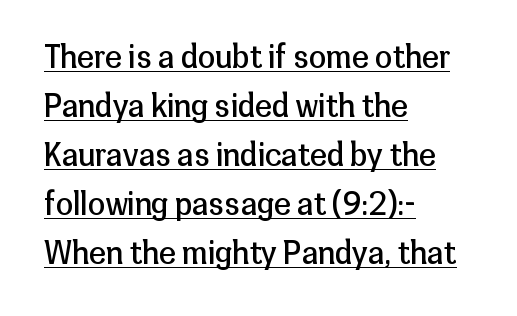
{"serif": "no", "italic": "no", "bold": "no", "weight": "regular", "width": "normal", "stroke_contrast": "low", "x_height": "medium", "monospaced": "no", "underline": "yes", "align": "left", "line_spacing": "normal", "line_spacing_ratio": 1.58, "letter_spacing": "normal", "letter_spacing_em": 0.0, "glyph_px": 31}
